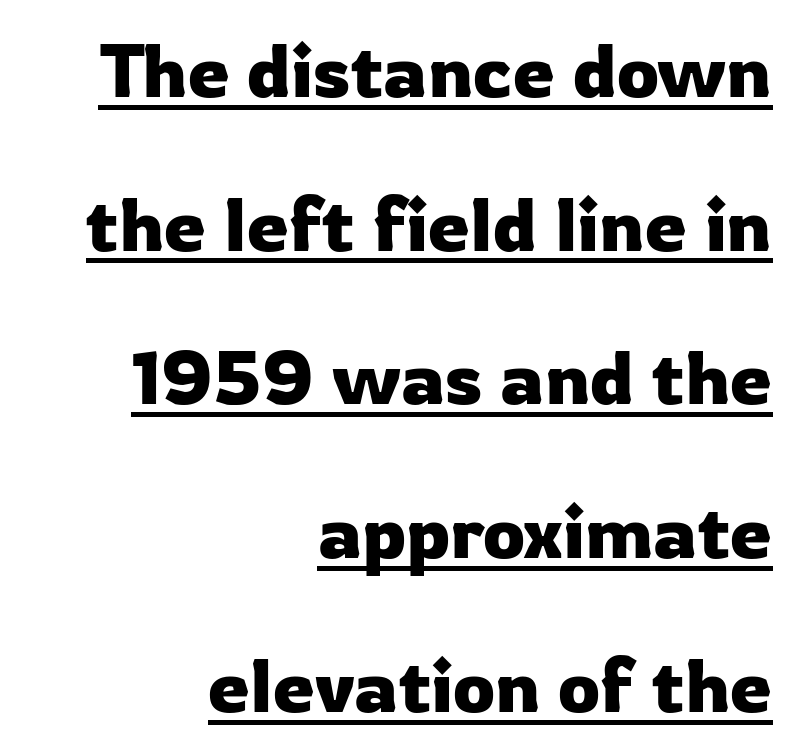
Is the block centered? No — it sits flush against the right margin. Proportional: the letters do not fall into vertical columns. Standard letterfit; no display-style spreading of the glyphs. A roman cut, with each character standing at attention. How would I describe the line gaps? Wide and relaxed.
